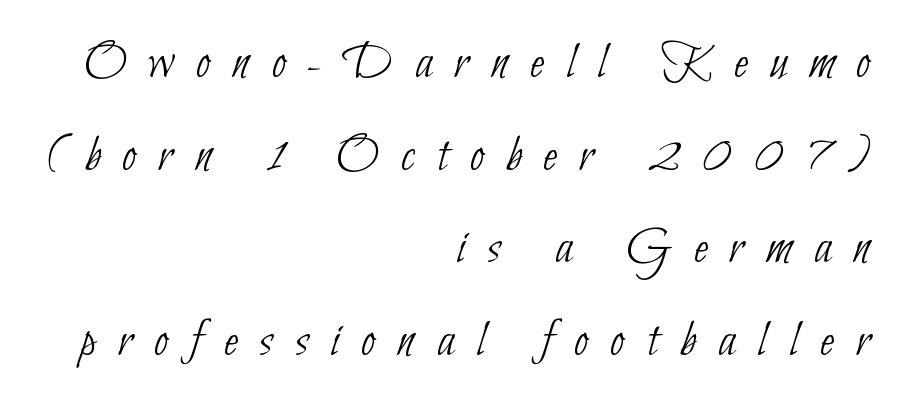
Lines of text with bare space underneath. Spacing verdict: proportional, widths tailored to each character. Leftover space on each line is placed entirely before the opening word. You can tell from the bare stems that sans-serif type was used. The letterforms sit at book weight or below.
